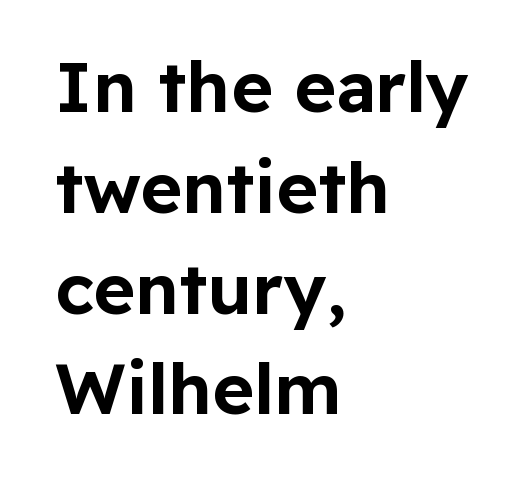
Q: Is the text italic (slanted)? A: No, it is upright.
Q: Is the typeface a serif or a sans-serif typeface? A: Sans-serif.
Q: Is the text underlined? A: No.
Q: How is the paragraph aligned? A: Left-aligned.
Q: Is the spacing between letters normal or unusually wide? A: Normal.
Q: Is the spacing between lines tight, normal or loose? A: Normal.
Q: Width (condensed, normal, or wide)? A: Normal.
Q: Stroke contrast? A: Low.
Q: x-height? A: Medium.
Q: Monospaced? A: No.
